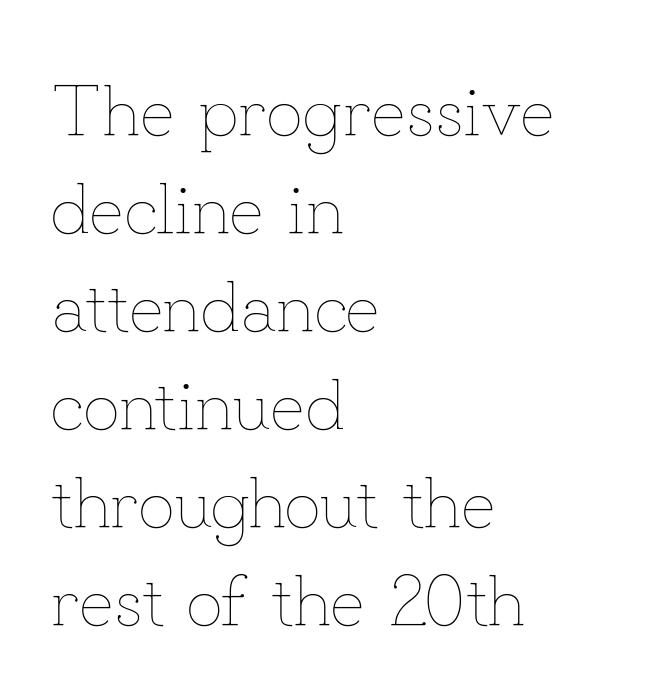
Q: Is the text bold? A: No.
Q: Is the text italic (slanted)? A: No, it is upright.
Q: Is the text underlined? A: No.
Q: How is the paragraph aligned? A: Left-aligned.
Q: Is the spacing between letters normal or unusually wide? A: Normal.
Q: Is the spacing between lines tight, normal or loose? A: Normal.
Q: Width (condensed, normal, or wide)? A: Normal.
Q: Stroke contrast? A: Low.
Q: x-height? A: Small.
Q: Monospaced? A: No.
